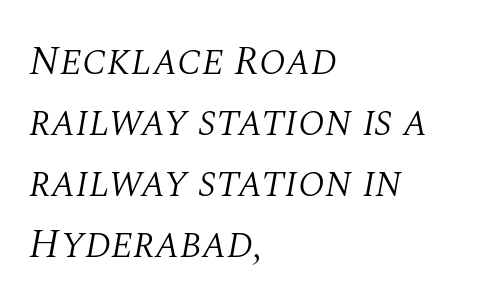
Q: Is the text bold? A: No.
Q: Is the text italic (slanted)? A: Yes, it leans right by about 10 degrees.
Q: Is the typeface a serif or a sans-serif typeface? A: Serif.
Q: Is the text underlined? A: No.
Q: How is the paragraph aligned? A: Left-aligned.
Q: Is the spacing between letters normal or unusually wide? A: Normal.
Q: Is the spacing between lines tight, normal or loose? A: Normal.
Q: Width (condensed, normal, or wide)? A: Normal.
Q: Stroke contrast? A: Medium.
Q: x-height? A: Large.
Q: Monospaced? A: No.
